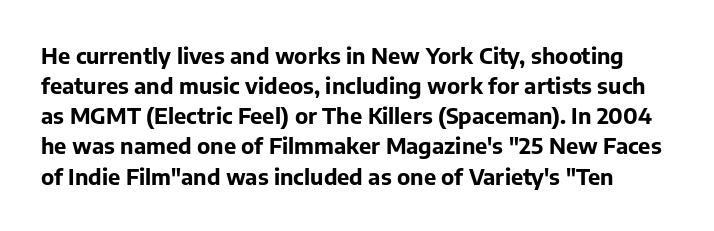
The image shows 22 px bold type, upright; set normal line spacing (1.37x), normal letter spacing, not underlined.
